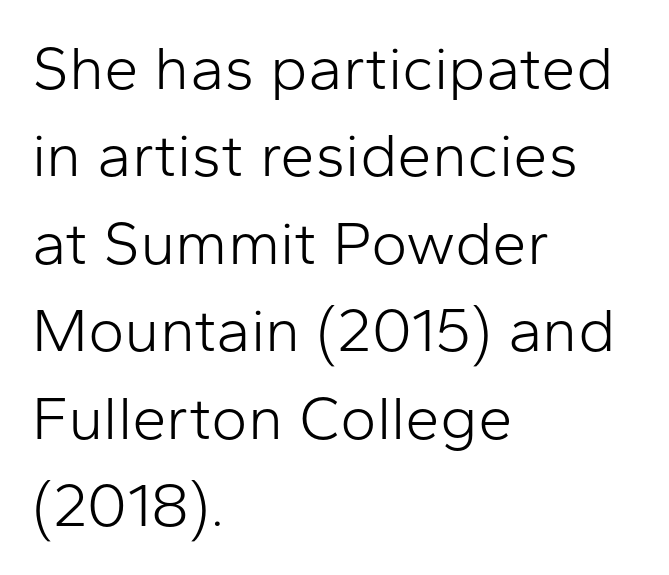
Which margin do the lines hug? The left one — the right edge is uneven. The line texture is even and compact thanks to regular tracking. Evenly set lines give the paragraph a standard silhouette. The characters display no serif detailing; their extremities are plain. Does the lettering tilt? It doesn't — this is upright. Each letter keeps its own natural width here, so spacing adapts to shape.
